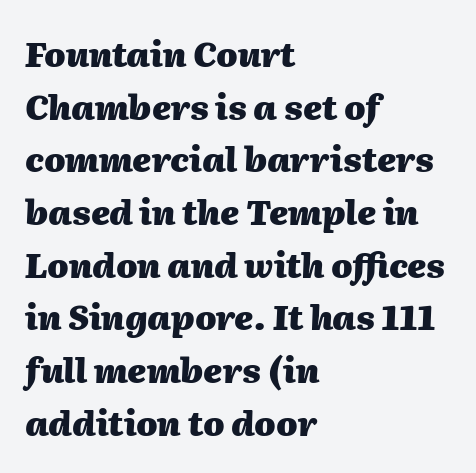
The image shows 34 px heavy type, italic (leaning right); set left-aligned, normal line spacing (1.55x), normal letter spacing, not underlined; medium stroke contrast and a medium x-height.
